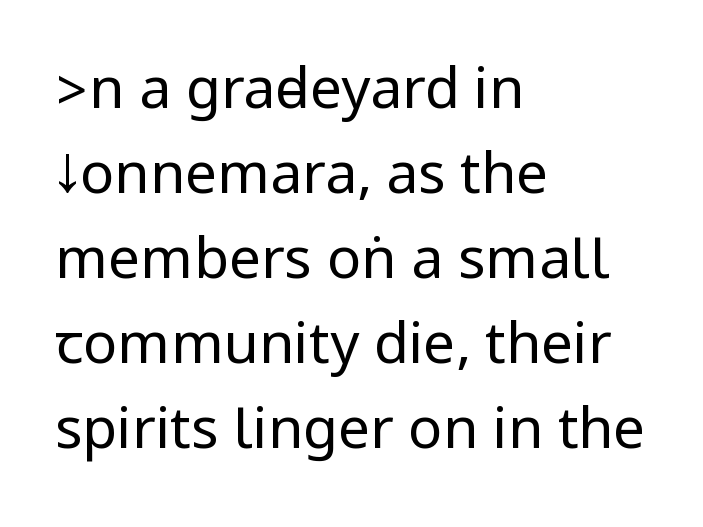
Q: Is the text bold? A: No.
Q: Is the text italic (slanted)? A: No, it is upright.
Q: Is the typeface a serif or a sans-serif typeface? A: Sans-serif.
Q: Is the text underlined? A: No.
Q: How is the paragraph aligned? A: Left-aligned.
Q: Is the spacing between letters normal or unusually wide? A: Normal.
Q: Is the spacing between lines tight, normal or loose? A: Normal.
Q: Width (condensed, normal, or wide)? A: Condensed.
Q: Stroke contrast? A: Low.
